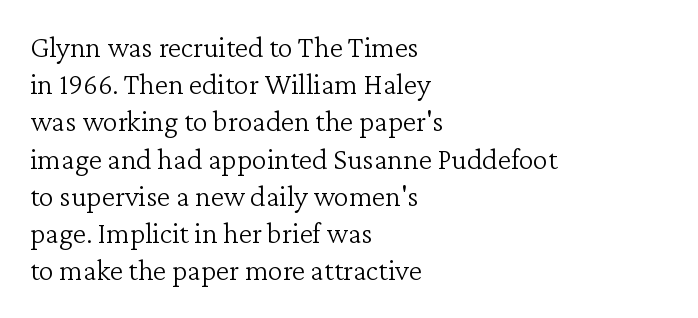
The image shows 30 px light serif type, upright; set left-aligned, line spacing 1.24x, normal letter spacing, not underlined; low stroke contrast and a medium x-height.
